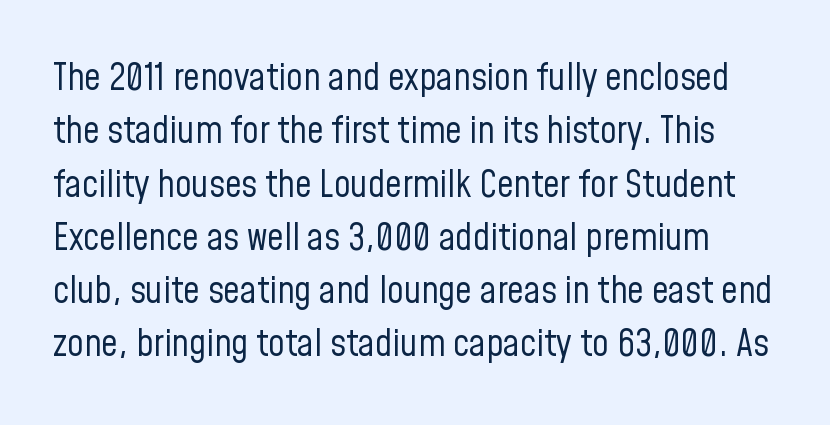
{"serif": "no", "italic": "no", "bold": "no", "weight": "regular", "width": "condensed", "stroke_contrast": "low", "x_height": "medium", "monospaced": "no", "underline": "no", "line_spacing": "normal", "line_spacing_ratio": 1.44, "letter_spacing": "normal", "letter_spacing_em": 0.0, "glyph_px": 37}
